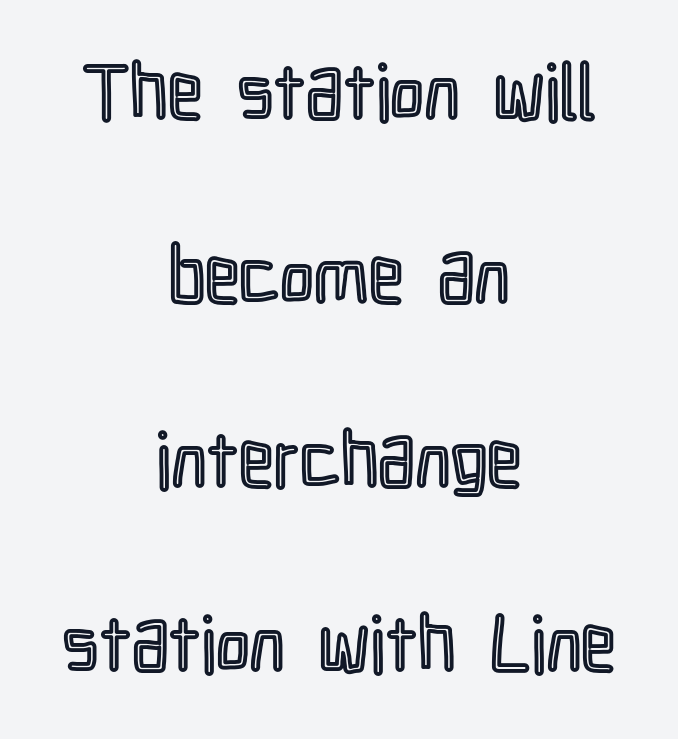
The image shows 77 px condensed type, upright; set centered, loose line spacing (2.39x), normal letter spacing, not underlined; a medium x-height.
